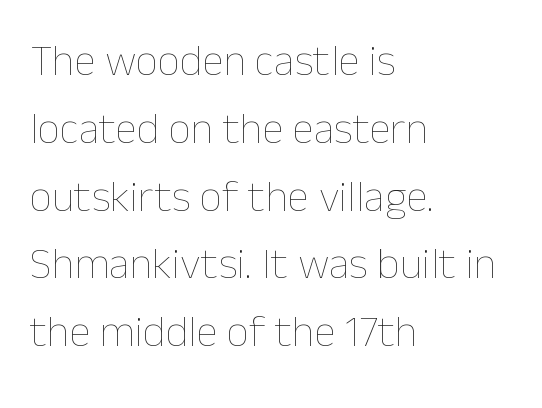
{"italic": "no", "bold": "no", "weight": "thin", "width": "normal", "stroke_contrast": "low", "x_height": "medium", "monospaced": "no", "underline": "no", "align": "left", "line_spacing": "normal", "line_spacing_ratio": 1.54, "letter_spacing": "normal", "letter_spacing_em": 0.0, "glyph_px": 44}
